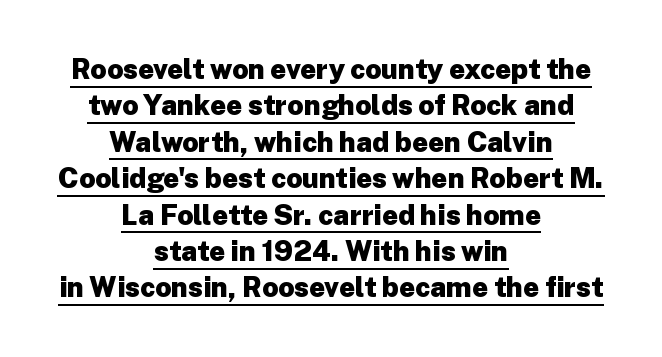
The image shows 28 px heavy sans-serif type, upright; set centered, normal line spacing (1.3x), normal letter spacing, underlined; low stroke contrast and a medium x-height.
